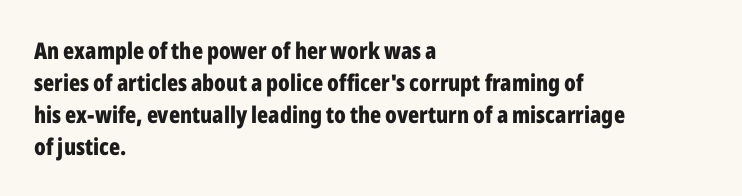
{"italic": "no", "bold": "yes", "underline": "no", "align": "left", "line_spacing": "normal", "line_spacing_ratio": 1.39, "letter_spacing": "normal", "letter_spacing_em": 0.0, "glyph_px": 23}
